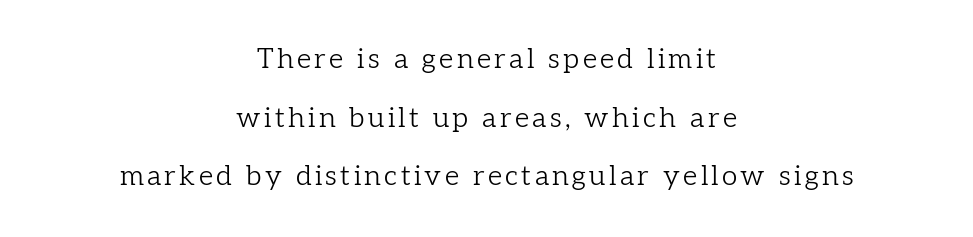
{"serif": "yes", "italic": "no", "bold": "no", "weight": "light", "width": "normal", "stroke_contrast": "low", "x_height": "medium", "monospaced": "no", "underline": "no", "align": "center", "line_spacing": "loose", "line_spacing_ratio": 2.09, "glyph_px": 28}
